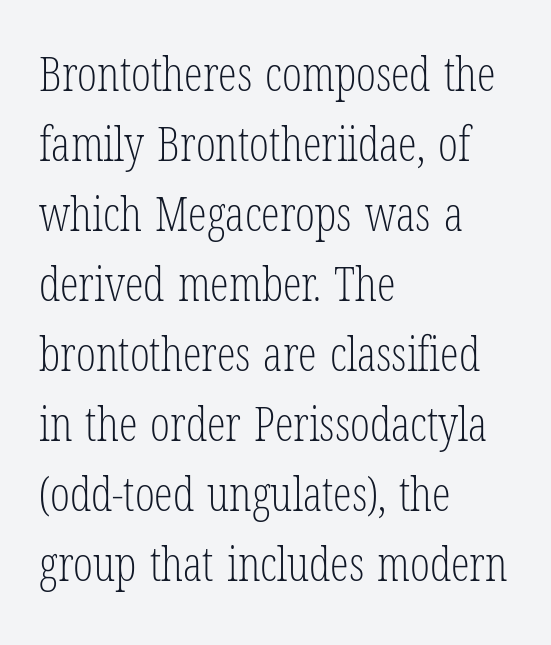
Words appear dense and cohesive because spacing is normal. Descenders hang freely into open space. Where is the straight margin? On the left. It's the straight-up-and-down kind of type.
